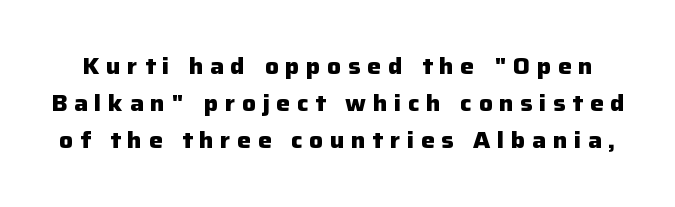
Honestly, the letter spacing is so wide it's the main thing you notice. These lines sit exactly where default settings would place them. Look at the stroke-to-counter ratio: heavy, a bold. Posture: vertical.
